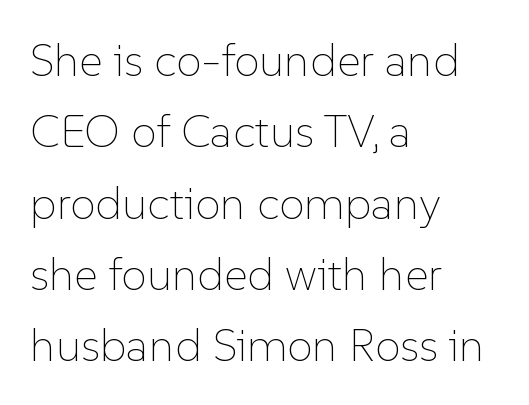
If you drew a line through each stem, it would be perfectly vertical. The rendering anchors every line to the left-hand side. Letters rest on an invisible, unmarked baseline. Leading matches the norm, producing a regular column. Varying glyph widths throughout — classic text-font behaviour.
